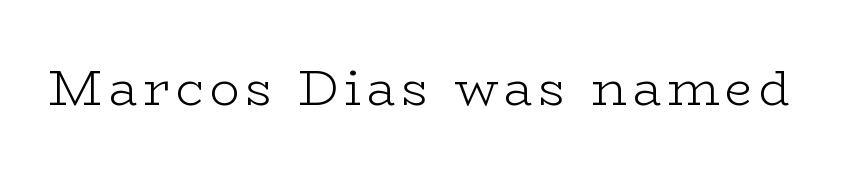
The image shows 50 px light, wide serif type, upright; set not underlined; low stroke contrast and a medium x-height.
